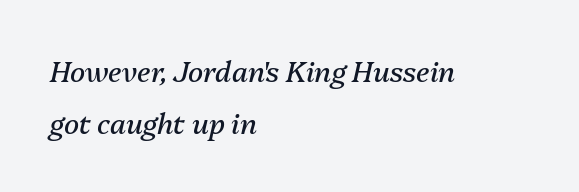
Q: Is the text bold? A: No.
Q: Is the text italic (slanted)? A: Yes, it leans right by about 13 degrees.
Q: Is the text underlined? A: No.
Q: How is the paragraph aligned? A: Left-aligned.
Q: Is the spacing between letters normal or unusually wide? A: Normal.
Q: Width (condensed, normal, or wide)? A: Normal.
Q: Stroke contrast? A: Medium.
Q: x-height? A: Medium.
Q: Monospaced? A: No.
